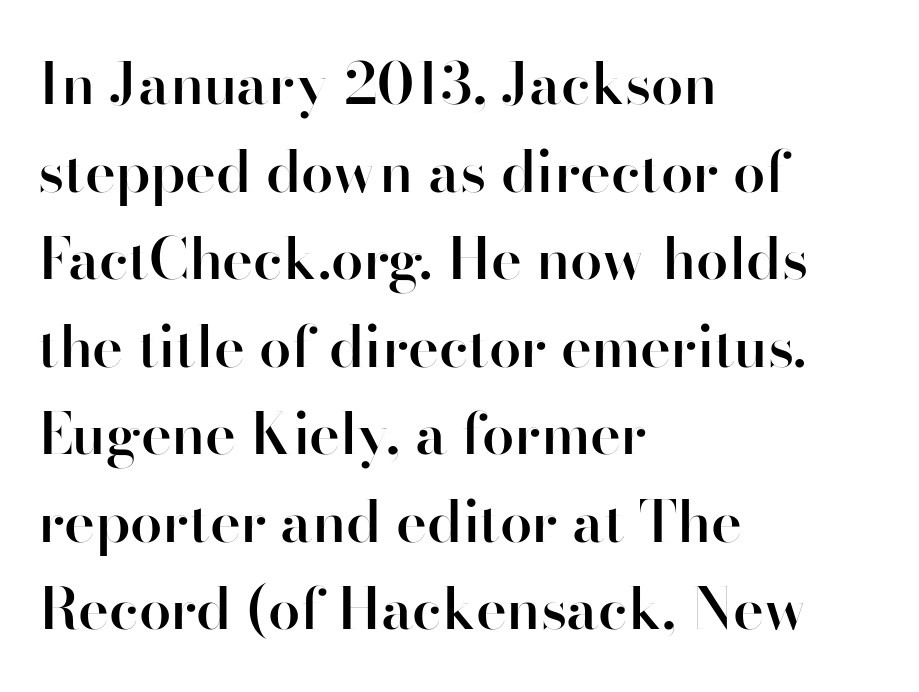
{"serif": "no", "italic": "no", "bold": "semi", "weight": "semibold", "width": "normal", "stroke_contrast": "high", "x_height": "small", "monospaced": "no", "underline": "no", "align": "left", "line_spacing": "normal", "line_spacing_ratio": 1.51, "letter_spacing": "normal", "letter_spacing_em": 0.0, "glyph_px": 58}
